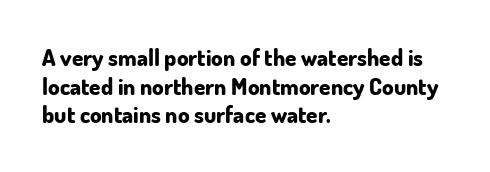
Q: Is the text bold? A: Yes.
Q: Is the text italic (slanted)? A: No, it is upright.
Q: Is the text underlined? A: No.
Q: How is the paragraph aligned? A: Left-aligned.
Q: Is the spacing between letters normal or unusually wide? A: Normal.
Q: Is the spacing between lines tight, normal or loose? A: Normal.
